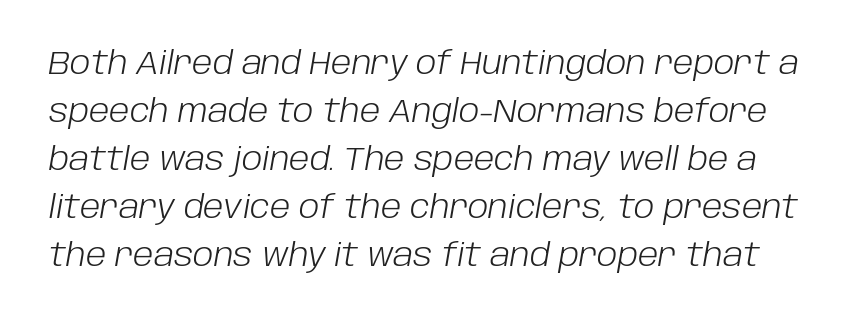
{"italic": "yes", "lean": "right", "slant_degrees": 10, "bold": "no", "weight": "light", "width": "normal", "stroke_contrast": "low", "x_height": "large", "monospaced": "no", "underline": "no", "line_spacing": "normal", "line_spacing_ratio": 1.55, "letter_spacing": "normal", "letter_spacing_em": 0.0, "glyph_px": 31}
